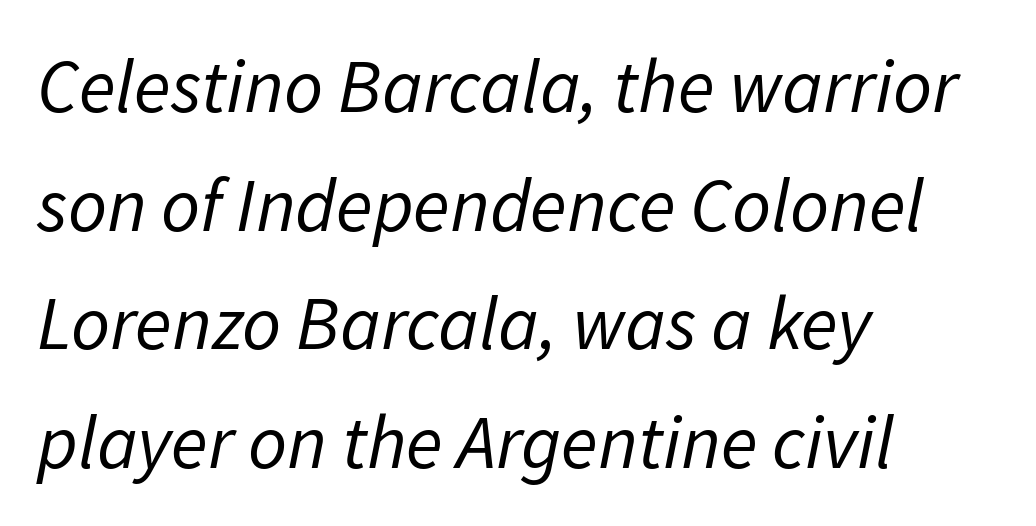
The image shows 76 px regular-weight type, italic (leaning right); set left-aligned, normal line spacing (1.56x), normal letter spacing, not underlined; low stroke contrast and a medium x-height.
